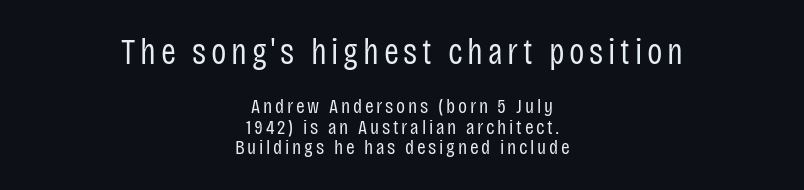
The image shows 36 px regular-weight, condensed sans-serif type, upright; set centered, tight line spacing (0.96x), not underlined; the first (top) block is 1.71x larger; low stroke contrast and a large x-height.
